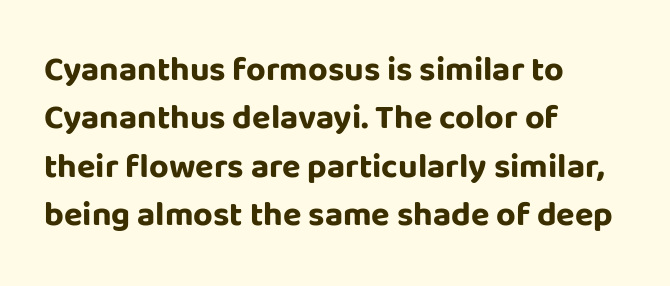
Q: Is the text bold? A: Yes.
Q: Is the text italic (slanted)? A: No, it is upright.
Q: Is the typeface a serif or a sans-serif typeface? A: Sans-serif.
Q: Is the text underlined? A: No.
Q: How is the paragraph aligned? A: Left-aligned.
Q: Is the spacing between letters normal or unusually wide? A: Normal.
Q: Is the spacing between lines tight, normal or loose? A: Normal.
Q: Width (condensed, normal, or wide)? A: Normal.
Q: Stroke contrast? A: Low.
Q: x-height? A: Large.
Q: Monospaced? A: No.
